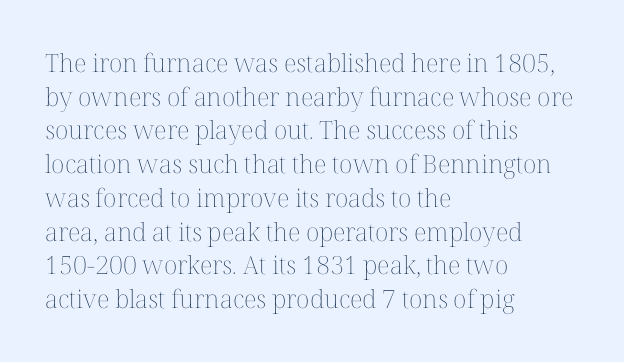
The image shows 25 px text type, upright; set left-aligned, normal line spacing (1.35x), normal letter spacing, not underlined.
